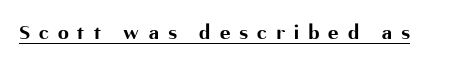
Thick stems and heavy bowls — unmistakably bold. Every word sits above its own underline. The passage shown has open, widely tracked lettering throughout. In terms of posture, this sample is upright.
